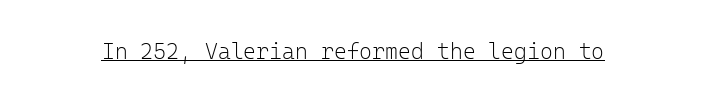
Does a line run under the words? Yes, clearly. Each word holds together tightly as a unit, with standard inter-letter gaps. When letters stand straight like this, we call the style roman or upright. Compared with a typical body face, this is equally light or lighter still.
